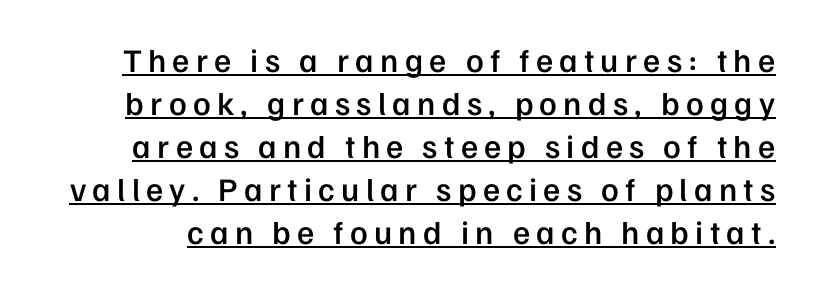
These lines sit exactly where default settings would place them. This is the regular roman posture of the typeface. The rendered words wear a rule along their underside. The passage shown is typeset with a sans-serif family. Notice the strokes are somewhat thickened but not fully heavy: this is a semibold.
